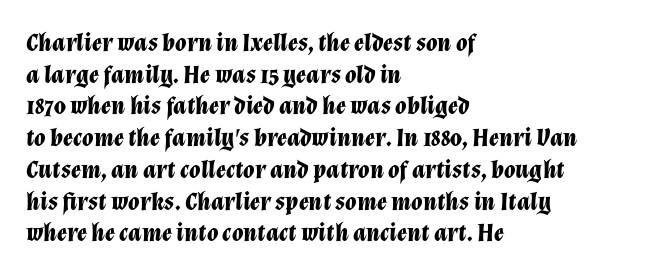
Set as a true bold cut, around the 700 mark. Plain, unruled lines of type. Looking at the ascenders, they clearly lean. The letterforms sit shoulder to shoulder at normal distance.
